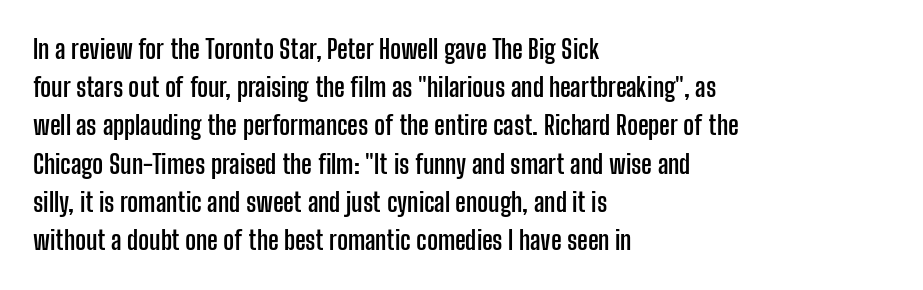
Q: Is the text bold? A: Yes.
Q: Is the text italic (slanted)? A: No, it is upright.
Q: Is the text underlined? A: No.
Q: How is the paragraph aligned? A: Left-aligned.
Q: Is the spacing between letters normal or unusually wide? A: Normal.
Q: Is the spacing between lines tight, normal or loose? A: Normal.
